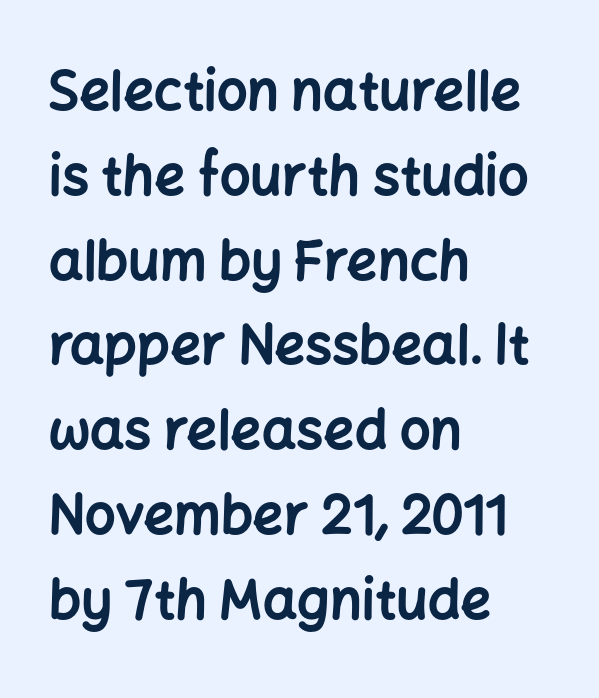
Q: Is the text bold? A: Yes.
Q: Is the text italic (slanted)? A: No, it is upright.
Q: Is the typeface a serif or a sans-serif typeface? A: Sans-serif.
Q: Is the text underlined? A: No.
Q: How is the paragraph aligned? A: Left-aligned.
Q: Is the spacing between letters normal or unusually wide? A: Normal.
Q: Is the spacing between lines tight, normal or loose? A: Normal.
Q: Width (condensed, normal, or wide)? A: Normal.
Q: Stroke contrast? A: Low.
Q: x-height? A: Medium.
Q: Monospaced? A: No.
